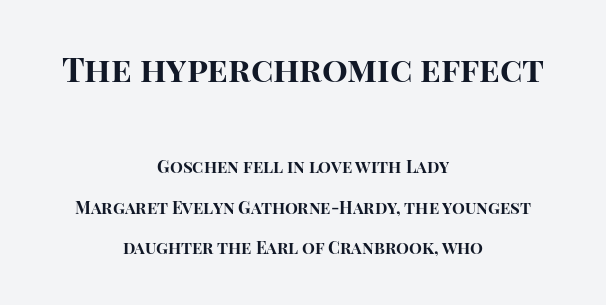
{"serif": "no", "italic": "no", "bold": "yes", "weight": "bold", "width": "normal", "stroke_contrast": "high", "x_height": "large", "monospaced": "no", "underline": "no", "align": "center", "line_spacing": "loose", "line_spacing_ratio": 2.4, "letter_spacing": "normal", "letter_spacing_em": 0.0, "larger_block": "first", "size_ratio": 2.0, "glyph_px": 34}
